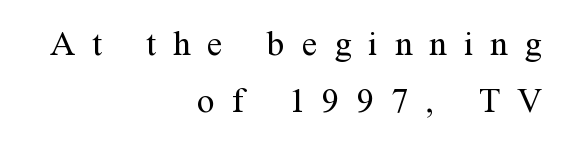
{"serif": "yes", "italic": "no", "bold": "no", "weight": "regular", "width": "normal", "stroke_contrast": "medium", "x_height": "medium", "monospaced": "no", "underline": "no", "align": "right", "line_spacing": "normal", "line_spacing_ratio": 1.63, "letter_spacing": "wide", "letter_spacing_em": 0.48, "glyph_px": 35}
